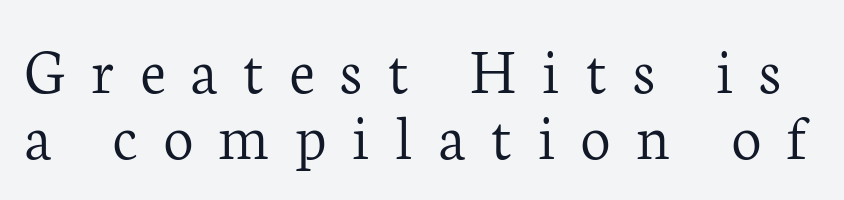
Underline: absent. Is the stroke heavy? The answer is a plain regular-or-lighter. Unlike a clean sans, this face finishes its strokes with serifs. Style check: upright. What's the leading like? Squeezed, with rows nearly overlapping. The tracking jumps out immediately: characters are airy and widely separated.
